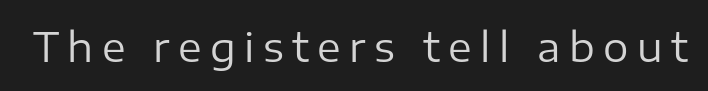
The rendering uses natural spacing where letterforms have individual widths. Font category for this specimen: sans-serif. Between one letter and the next there's a generous, obvious gap. When letters stand straight like this, we call the style roman or upright. The typeface has the unassuming heft of standard copy or less. The foot of each line stays bare and open.
